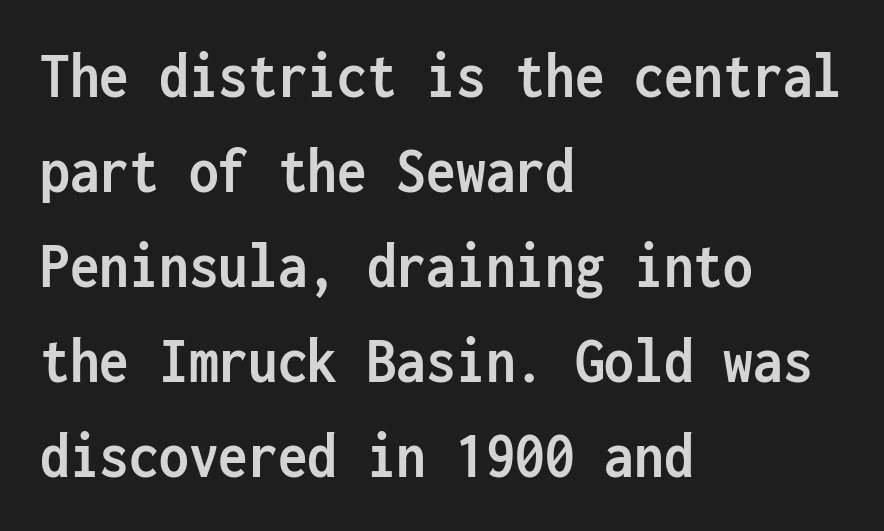
{"serif": "no", "italic": "no", "bold": "yes", "weight": "semibold", "width": "condensed", "stroke_contrast": "low", "x_height": "medium", "monospaced": "yes", "underline": "no", "align": "left", "line_spacing": "normal", "line_spacing_ratio": 1.44, "letter_spacing": "normal", "letter_spacing_em": 0.0, "glyph_px": 66}
